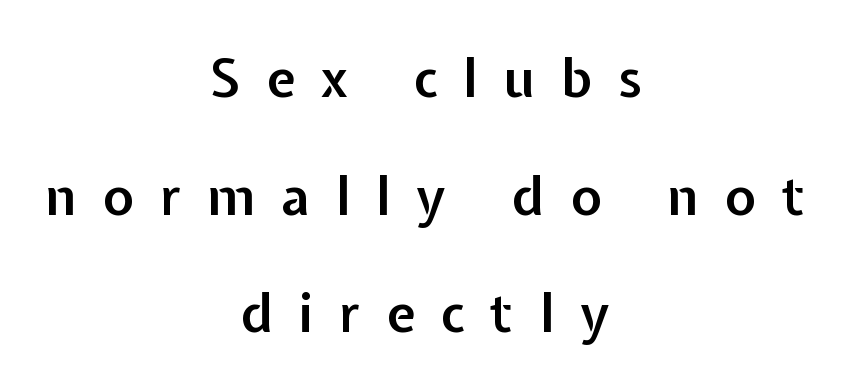
{"serif": "no", "italic": "no", "bold": "semi", "weight": "semibold", "width": "normal", "stroke_contrast": "low", "x_height": "medium", "monospaced": "no", "underline": "no", "align": "center", "line_spacing": "loose", "line_spacing_ratio": 2.22, "letter_spacing": "wide", "letter_spacing_em": 0.49, "glyph_px": 53}
